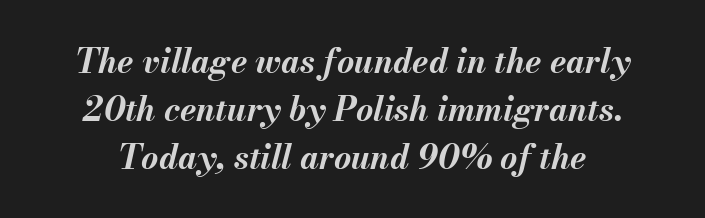
{"italic": "yes", "lean": "right", "slant_degrees": 13, "bold": "yes", "weight": "bold", "width": "normal", "stroke_contrast": "medium", "x_height": "small", "monospaced": "no", "underline": "no", "align": "center", "line_spacing": "normal", "line_spacing_ratio": 1.45, "letter_spacing": "normal", "letter_spacing_em": 0.0, "glyph_px": 33}
